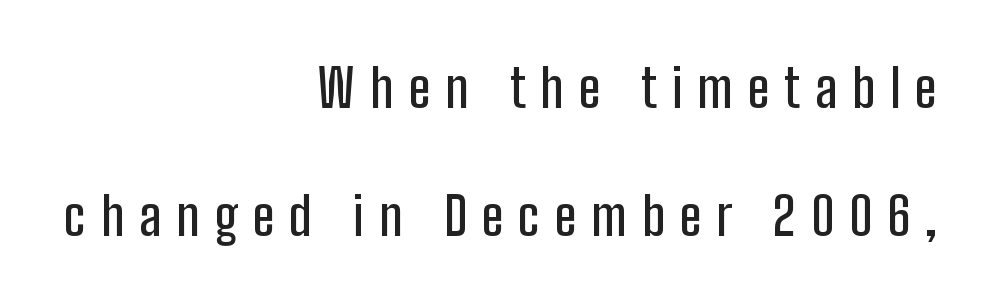
Q: Is the text italic (slanted)? A: No, it is upright.
Q: Is the typeface a serif or a sans-serif typeface? A: Sans-serif.
Q: Is the text underlined? A: No.
Q: How is the paragraph aligned? A: Right-aligned.
Q: Is the spacing between letters normal or unusually wide? A: Unusually wide.
Q: Is the spacing between lines tight, normal or loose? A: Loose.
Q: Width (condensed, normal, or wide)? A: Condensed.
Q: Stroke contrast? A: Low.
Q: x-height? A: Medium.
Q: Monospaced? A: No.
